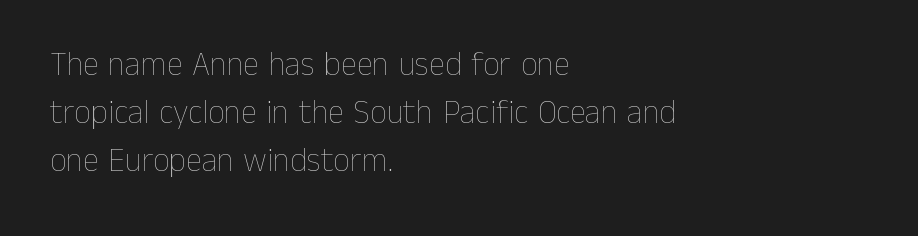
The letters stand upright; this is a roman face. The rag falls on the right side of this text block. Characters follow at the spacing the type designer built in. Rule under the text: the space is simply empty. The face used here is proportionally spaced, like ordinary book or web type.
